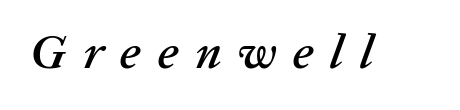
The image shows 49 px text type, italic (leaning right); set unusually wide letter spacing (+0.34 em), not underlined; low stroke contrast and a medium x-height.
